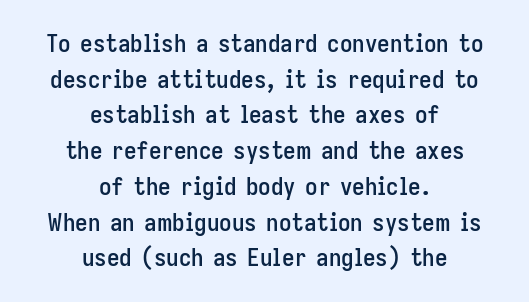
Is the letter spacing exaggerated? No — it looks like the ordinary default. The block of text has a typical density, with ordinary space between rows. Does the copy run flush right? No — it is centered line by line. Each row of text sits above clean, open space. This is roman type, the default non-slanted kind.
